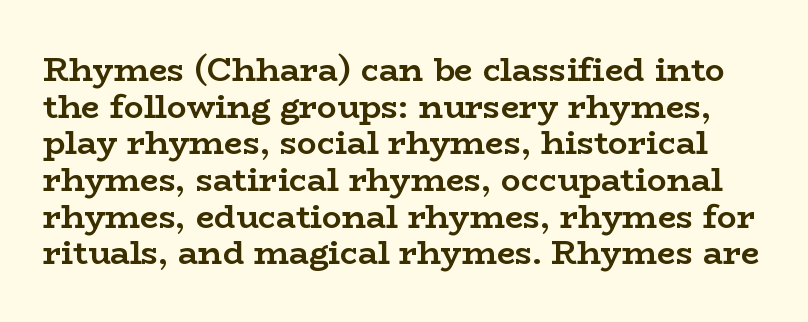
{"serif": "yes", "italic": "no", "bold": "yes", "weight": "semibold", "width": "wide", "stroke_contrast": "low", "x_height": "medium", "monospaced": "no", "underline": "no", "line_spacing": "tight", "line_spacing_ratio": 1.11, "letter_spacing": "normal", "letter_spacing_em": 0.0, "glyph_px": 33}
